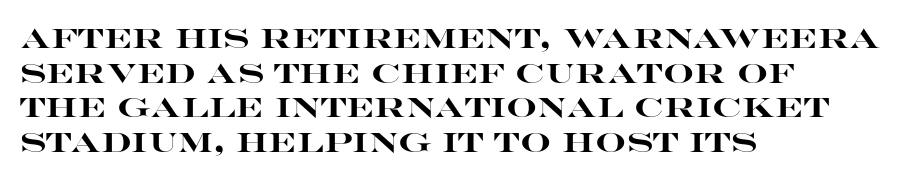
Compared with typical body copy, the letter spacing here is the same. The setting favours the left margin, as ordinary paragraphs usually do. Heft: maximum for text — a bold. Beneath every word, the page is bare. Successive baselines arrive at the customary interval. These lines were composed using upright roman letters.
